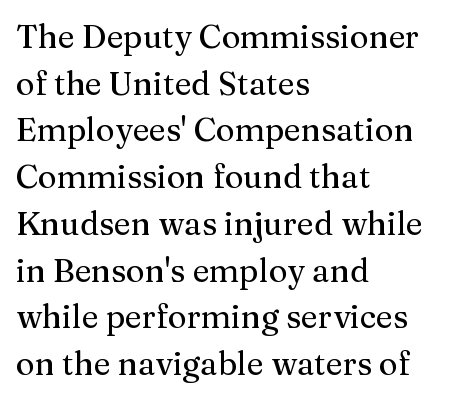
The image shows 32 px serif type, upright; set left-aligned, normal line spacing (1.46x), normal letter spacing, not underlined; medium stroke contrast and a medium x-height.
